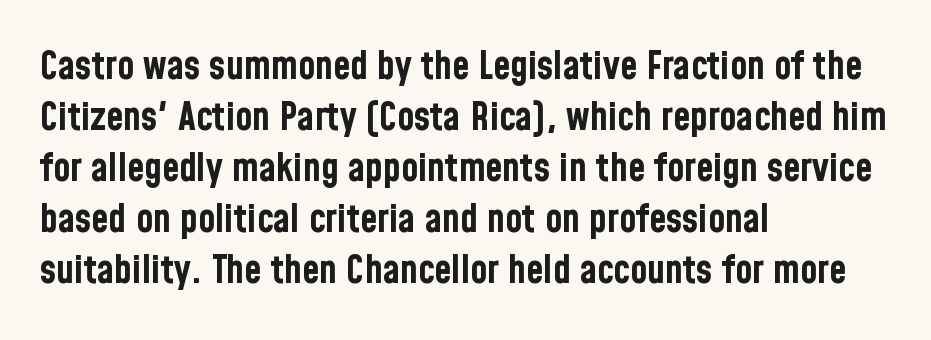
The image shows 39 px bold, condensed sans-serif type, upright; set left-aligned, normal line spacing (1.31x), normal letter spacing, not underlined; low stroke contrast and a medium x-height.
